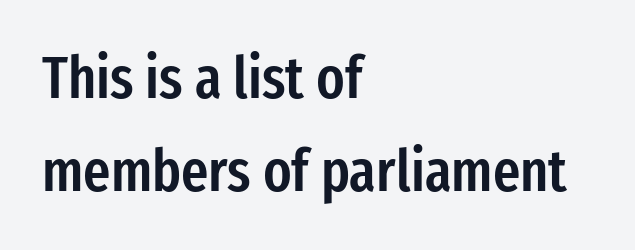
{"serif": "no", "italic": "no", "bold": "semi", "weight": "semibold", "width": "condensed", "stroke_contrast": "low", "x_height": "medium", "monospaced": "no", "underline": "no", "align": "left", "line_spacing": "normal", "line_spacing_ratio": 1.58, "letter_spacing": "normal", "letter_spacing_em": 0.0, "glyph_px": 59}
